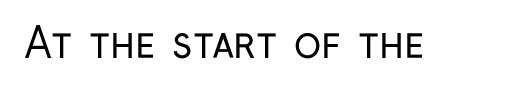
I'd call this a sans setting — the letters go barefoot. Counters stay open thanks to moderate or lighter strokes. Is this a fixed-width face? No — the glyphs have proportional, varying widths. Honestly, there is no underline to notice here at all.
